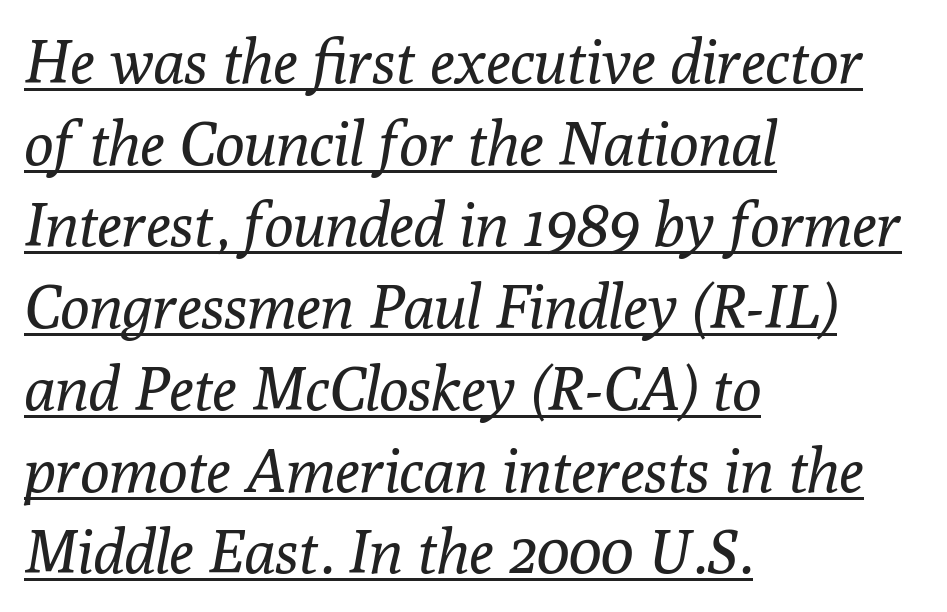
Q: Is the text bold? A: No.
Q: Is the text italic (slanted)? A: Yes, it leans right by about 10 degrees.
Q: Is the typeface a serif or a sans-serif typeface? A: Serif.
Q: Is the text underlined? A: Yes.
Q: How is the paragraph aligned? A: Left-aligned.
Q: Is the spacing between letters normal or unusually wide? A: Normal.
Q: Is the spacing between lines tight, normal or loose? A: Normal.
Q: Width (condensed, normal, or wide)? A: Normal.
Q: Stroke contrast? A: Low.
Q: x-height? A: Medium.
Q: Monospaced? A: No.
